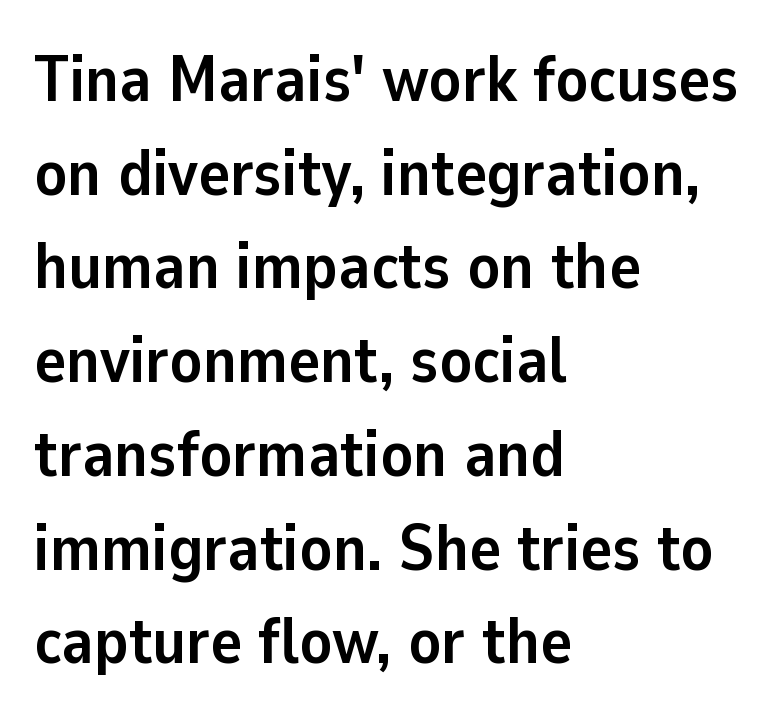
Q: Is the text bold? A: Yes.
Q: Is the text italic (slanted)? A: No, it is upright.
Q: Is the typeface a serif or a sans-serif typeface? A: Sans-serif.
Q: Is the text underlined? A: No.
Q: How is the paragraph aligned? A: Left-aligned.
Q: Is the spacing between letters normal or unusually wide? A: Normal.
Q: Is the spacing between lines tight, normal or loose? A: Normal.
Q: Width (condensed, normal, or wide)? A: Normal.
Q: Stroke contrast? A: Low.
Q: x-height? A: Medium.
Q: Monospaced? A: No.
